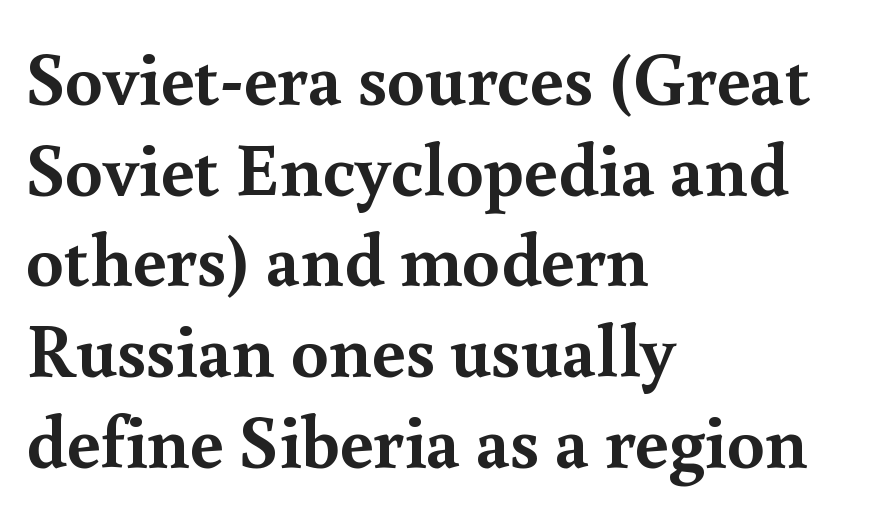
{"serif": "yes", "italic": "no", "bold": "yes", "weight": "semibold", "width": "normal", "x_height": "small", "monospaced": "no", "underline": "no", "align": "left", "line_spacing_ratio": 1.21, "letter_spacing": "normal", "letter_spacing_em": 0.0, "glyph_px": 75}
